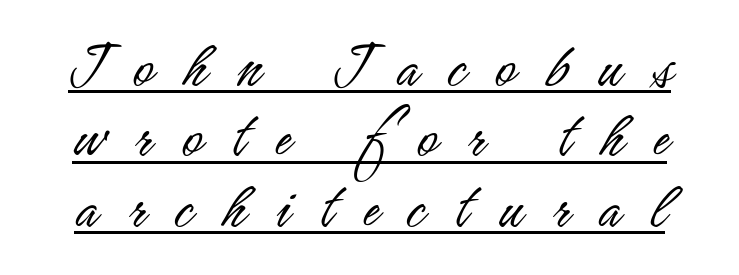
Q: Is the text bold? A: No.
Q: Is the text italic (slanted)? A: Yes.
Q: Is the typeface a serif or a sans-serif typeface? A: Sans-serif.
Q: Is the text underlined? A: Yes.
Q: How is the paragraph aligned? A: Centered.
Q: Is the spacing between letters normal or unusually wide? A: Unusually wide.
Q: Is the spacing between lines tight, normal or loose? A: Tight.
Q: Width (condensed, normal, or wide)? A: Condensed.
Q: Stroke contrast? A: Low.
Q: x-height? A: Small.
Q: Monospaced? A: No.
